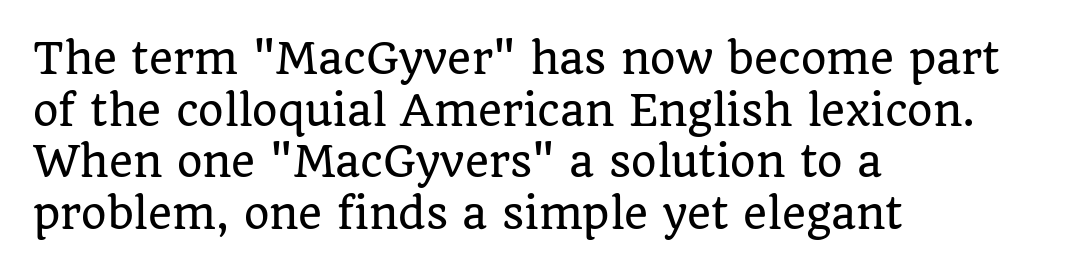
The image shows 41 px serif type, upright; set left-aligned, normal line spacing (1.26x), normal letter spacing, not underlined; low stroke contrast and a large x-height.
